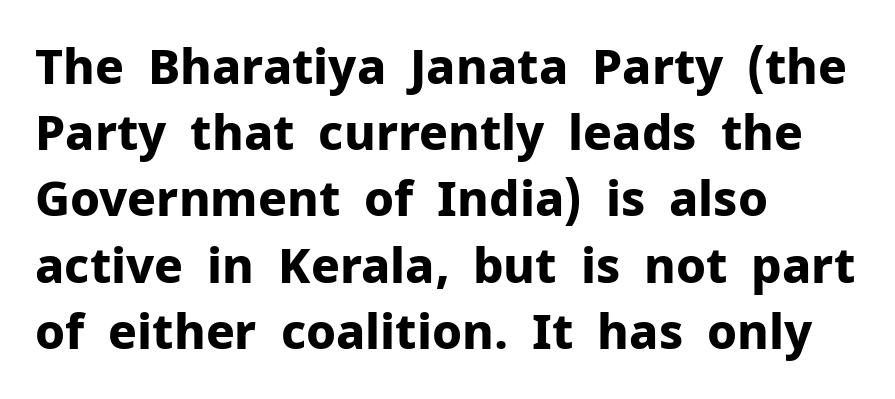
Q: Is the text bold? A: Yes.
Q: Is the text italic (slanted)? A: No, it is upright.
Q: Is the typeface a serif or a sans-serif typeface? A: Sans-serif.
Q: Is the text underlined? A: No.
Q: How is the paragraph aligned? A: Left-aligned.
Q: Is the spacing between letters normal or unusually wide? A: Normal.
Q: Is the spacing between lines tight, normal or loose? A: Normal.
Q: Width (condensed, normal, or wide)? A: Normal.
Q: Stroke contrast? A: Low.
Q: x-height? A: Medium.
Q: Monospaced? A: No.
